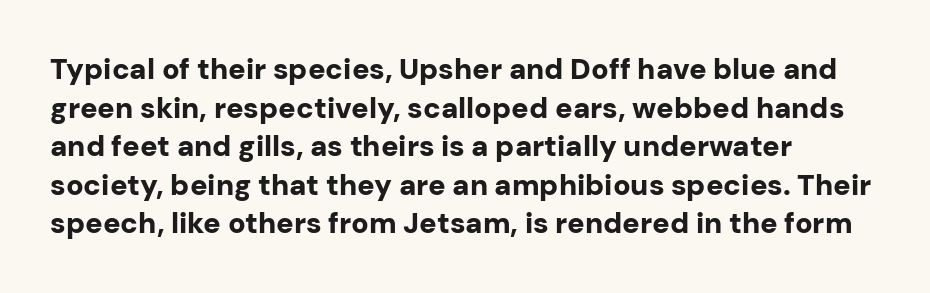
The image shows 29 px bold sans-serif type, upright; set left-aligned, normal line spacing (1.33x), normal letter spacing, not underlined; low stroke contrast and a medium x-height.
